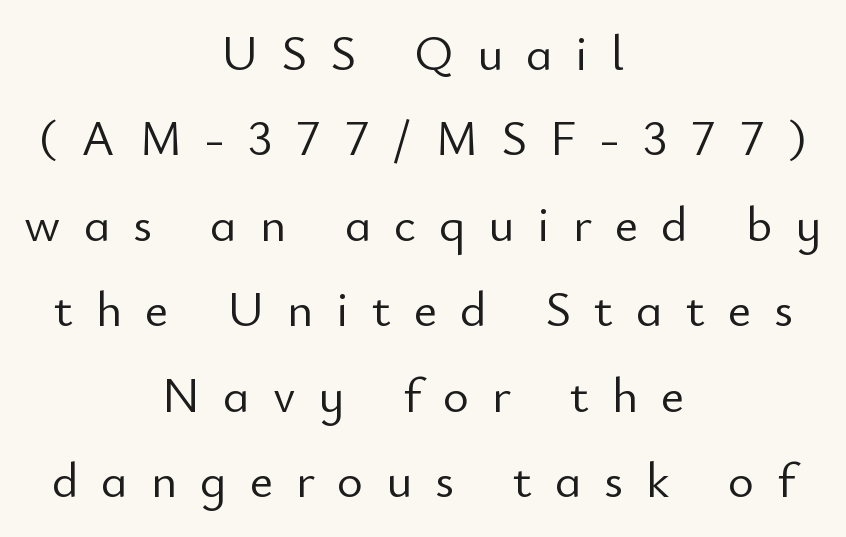
The image shows 50 px light sans-serif type, upright; set centered, line spacing 1.71x, unusually wide letter spacing (+0.46 em), not underlined; low stroke contrast and a small x-height.
